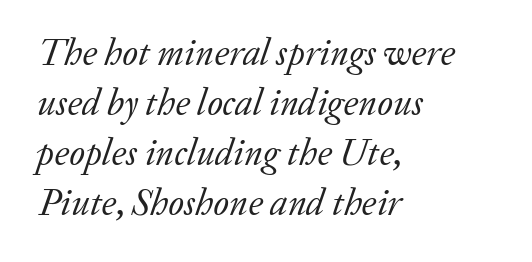
The image shows 37 px regular-weight serif type, italic (leaning right); set left-aligned, normal line spacing (1.35x), normal letter spacing, not underlined; low stroke contrast and a medium x-height.
